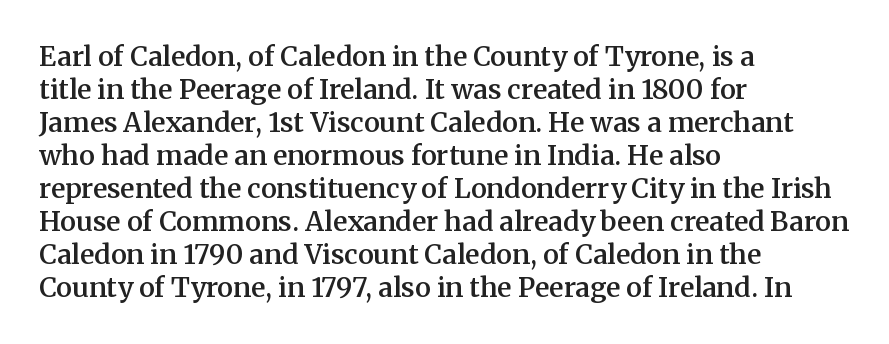
The compositor pushed each line to the left boundary. The space beneath each line is pristine and unruled. Moderately thickened strokes mark this as semibold type. Letter spacing: default. Quick note: not italic, upright.
